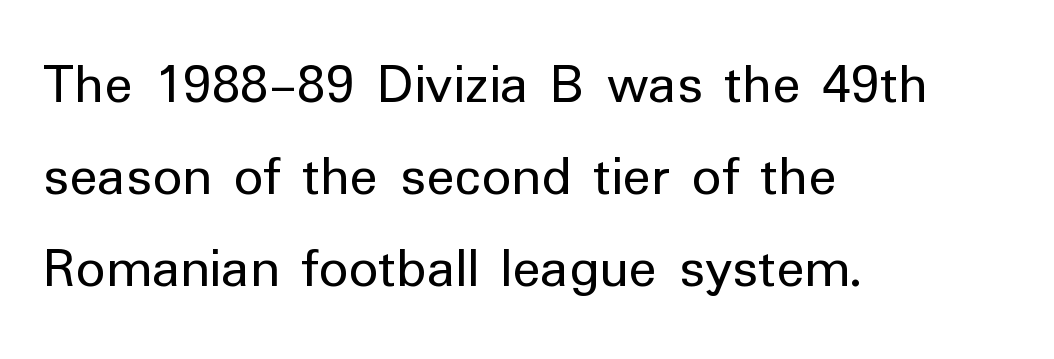
Q: Is the text bold? A: No.
Q: Is the text italic (slanted)? A: No, it is upright.
Q: Is the typeface a serif or a sans-serif typeface? A: Sans-serif.
Q: Is the text underlined? A: No.
Q: How is the paragraph aligned? A: Left-aligned.
Q: Is the spacing between letters normal or unusually wide? A: Normal.
Q: Is the spacing between lines tight, normal or loose? A: Normal.
Q: Width (condensed, normal, or wide)? A: Normal.
Q: Stroke contrast? A: Low.
Q: x-height? A: Medium.
Q: Monospaced? A: No.
